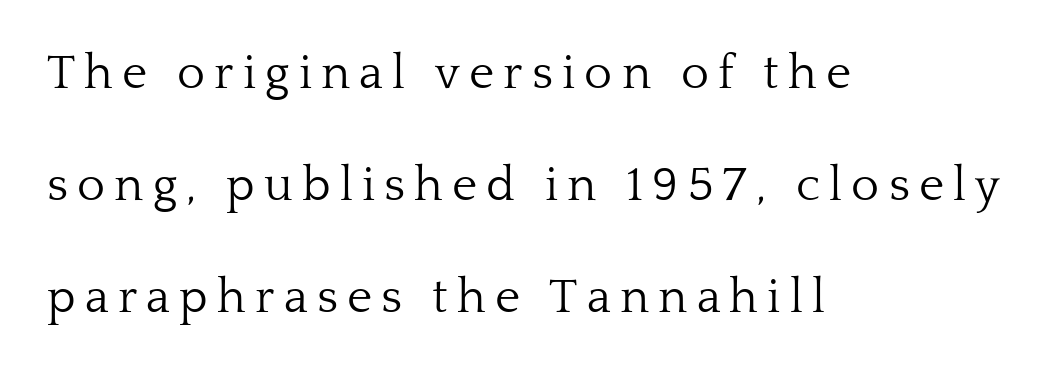
Q: Is the text bold? A: No.
Q: Is the text italic (slanted)? A: No, it is upright.
Q: Is the typeface a serif or a sans-serif typeface? A: Serif.
Q: Is the text underlined? A: No.
Q: How is the paragraph aligned? A: Left-aligned.
Q: Is the spacing between lines tight, normal or loose? A: Loose.
Q: Width (condensed, normal, or wide)? A: Normal.
Q: Stroke contrast? A: Low.
Q: x-height? A: Medium.
Q: Monospaced? A: No.
